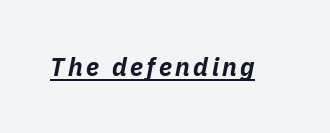
These words are printed bold, with thick strokes throughout. Compared with ordinary roman type, these characters are visibly tilted. The passage shown is underscored from start to finish.
